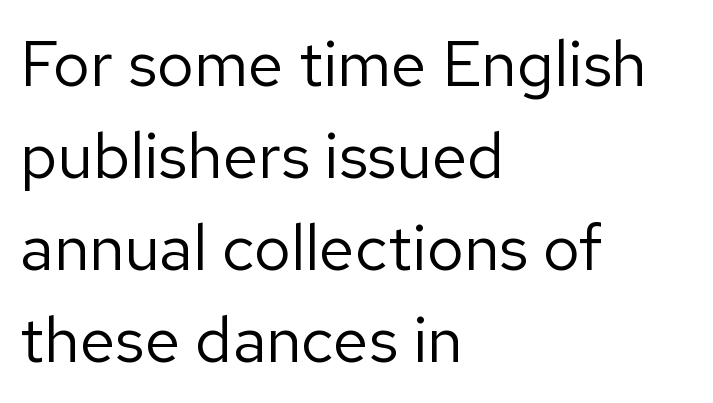
The image shows 64 px regular-weight sans-serif type, upright; set left-aligned, normal line spacing (1.44x), normal letter spacing, not underlined; low stroke contrast and a medium x-height.
